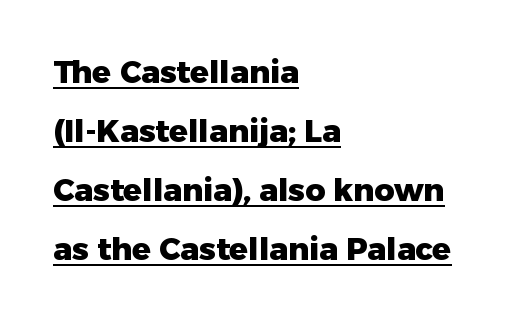
Vertical strokes here are truly vertical. Typeset ragged right — the left edge is the straight one. No feet cap the strokes, marking this as sans-serif type. Stroke thickness is high; the sample reads as a true bold. Emphasis is given by a line drawn under the lettering.
